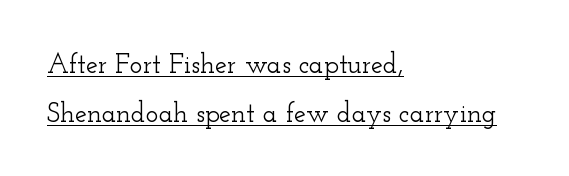
The image shows 27 px text type, upright; set left-aligned, line spacing 1.8x, normal letter spacing, underlined.
